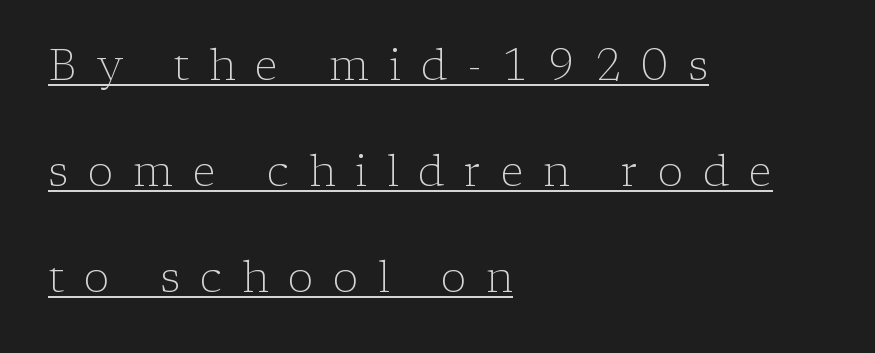
Q: Is the text bold? A: No.
Q: Is the text italic (slanted)? A: No, it is upright.
Q: Is the typeface a serif or a sans-serif typeface? A: Serif.
Q: Is the text underlined? A: Yes.
Q: How is the paragraph aligned? A: Left-aligned.
Q: Is the spacing between letters normal or unusually wide? A: Unusually wide.
Q: Is the spacing between lines tight, normal or loose? A: Loose.
Q: Width (condensed, normal, or wide)? A: Normal.
Q: Stroke contrast? A: Low.
Q: x-height? A: Medium.
Q: Monospaced? A: No.
